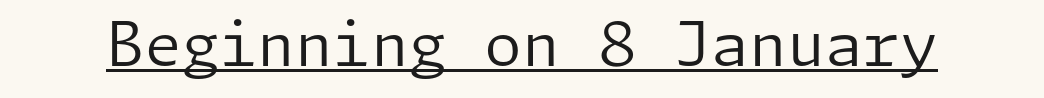
The image shows 61 px regular-weight sans-serif type, upright; set normal letter spacing, underlined; low stroke contrast and a medium x-height.
